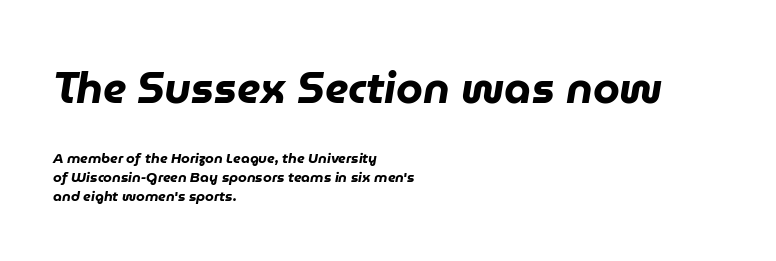
The image shows 43 px heavy type, italic (leaning right); set left-aligned, normal line spacing (1.36x), normal letter spacing, not underlined; the first (top) block is 3.07x larger; low stroke contrast and a medium x-height.
